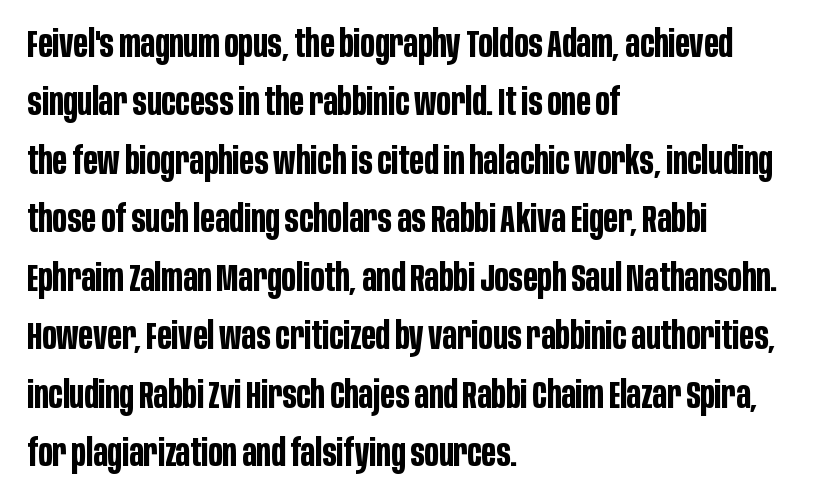
{"serif": "no", "italic": "no", "bold": "yes", "weight": "bold", "width": "condensed", "stroke_contrast": "low", "x_height": "large", "monospaced": "no", "underline": "no", "align": "left", "line_spacing": "normal", "line_spacing_ratio": 1.58, "letter_spacing": "normal", "letter_spacing_em": 0.0, "glyph_px": 37}
